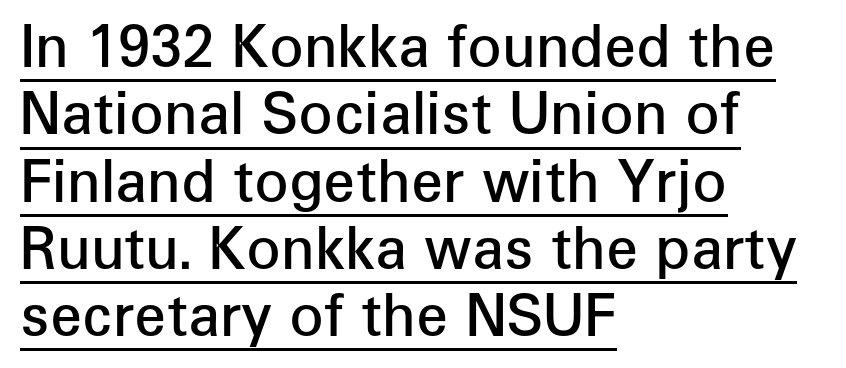
A semibold gives these letters moderate extra thickness, short of bold. A continuous stroke trails under the words, as in a hyperlink. The lettering holds an erect, upright posture throughout. Varying glyph widths throughout — classic text-font behaviour.
